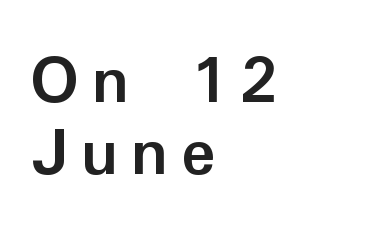
The image shows 72 px semibold sans-serif type, upright; set left-aligned, tight line spacing (1.0x), not underlined; low stroke contrast and a medium x-height.
